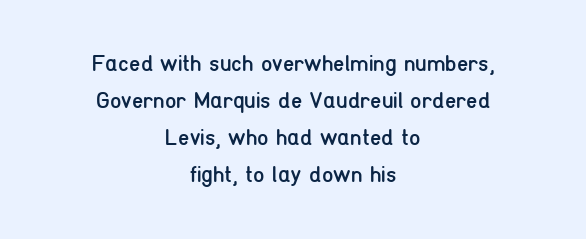
{"italic": "no", "bold": "no", "underline": "no", "align": "center", "line_spacing": "normal", "line_spacing_ratio": 1.61, "letter_spacing": "normal", "letter_spacing_em": 0.0, "glyph_px": 23}
